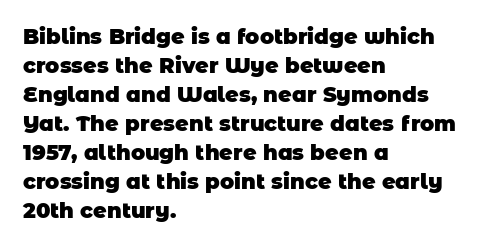
The image shows 21 px bold type; set left-aligned, normal line spacing (1.38x), normal letter spacing, not underlined.
